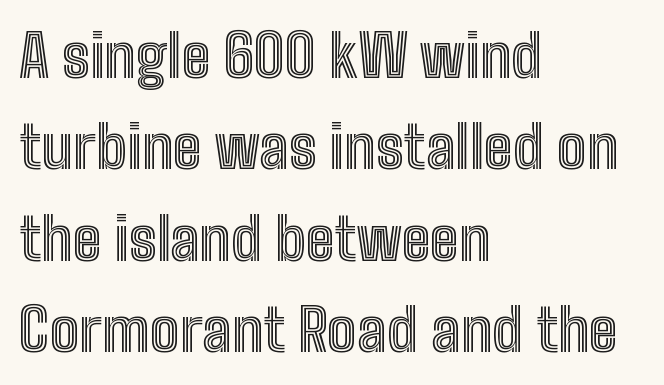
Q: Is the text italic (slanted)? A: No, it is upright.
Q: Is the text underlined? A: No.
Q: How is the paragraph aligned? A: Left-aligned.
Q: Is the spacing between letters normal or unusually wide? A: Normal.
Q: Is the spacing between lines tight, normal or loose? A: Normal.
Q: Width (condensed, normal, or wide)? A: Condensed.
Q: x-height? A: Medium.
Q: Monospaced? A: No.
